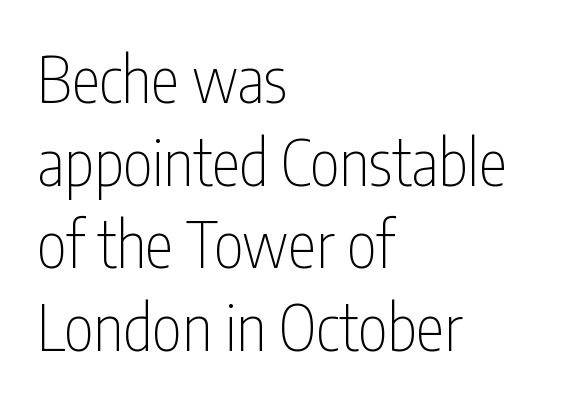
{"serif": "no", "italic": "no", "bold": "no", "weight": "thin", "width": "condensed", "stroke_contrast": "low", "x_height": "medium", "monospaced": "no", "underline": "no", "align": "left", "line_spacing": "normal", "line_spacing_ratio": 1.29, "letter_spacing": "normal", "letter_spacing_em": 0.0, "glyph_px": 64}
